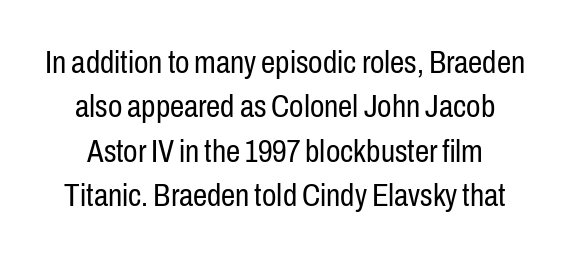
{"serif": "no", "italic": "no", "bold": "no", "weight": "regular", "width": "condensed", "stroke_contrast": "low", "x_height": "medium", "monospaced": "no", "underline": "no", "line_spacing": "normal", "line_spacing_ratio": 1.39, "letter_spacing": "normal", "letter_spacing_em": 0.0, "glyph_px": 32}
